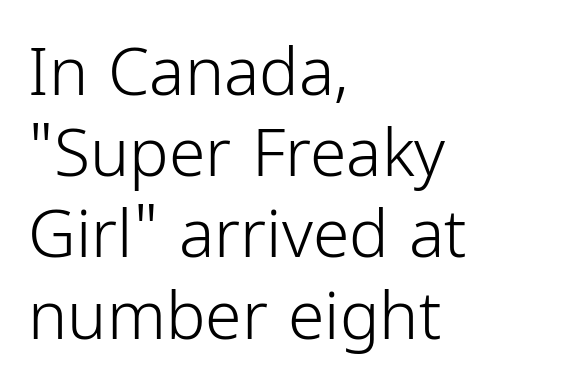
The setting favours the left margin, as ordinary paragraphs usually do. Style check: upright. The rendering keeps characters at their native spacing. Quick note: underline off. This is not heavy type; no bold has been used.
